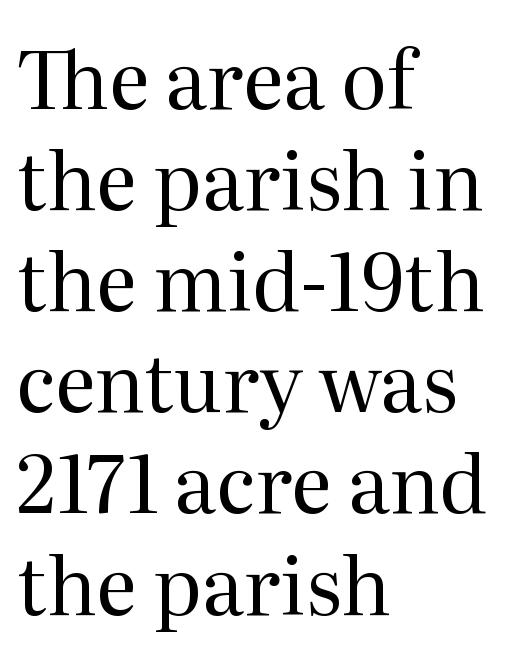
Think of a printed novel: that variable character pitch is what you see here. Students, observe: this is what conventionally led text looks like. Style check: upright. Unbolded letterforms with no extra heft. Are there feet on the stems? There are — it's a serif. The zone under the glyphs is completely vacant.
